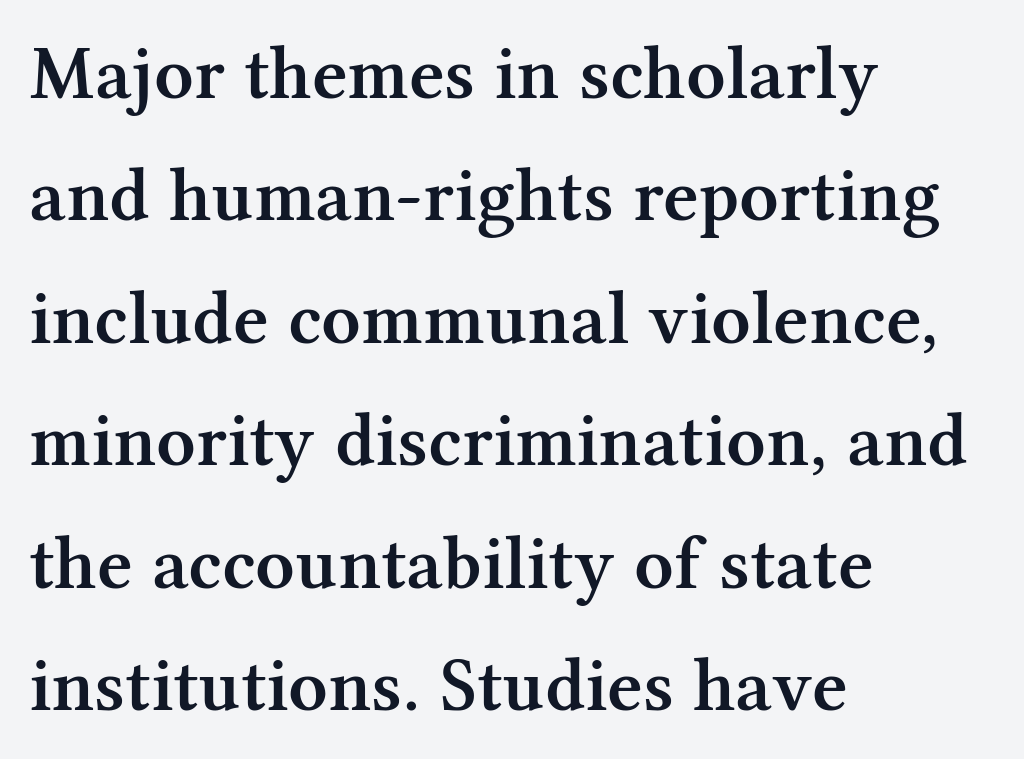
Stroke terminals: seriffed. The font is running at a semibold setting, under full bold. Baseline-to-baseline distance is the conventional proportion of letter height. The horizontal fit of the characters is conventional and even. Decoration check: the copy has no underline.
